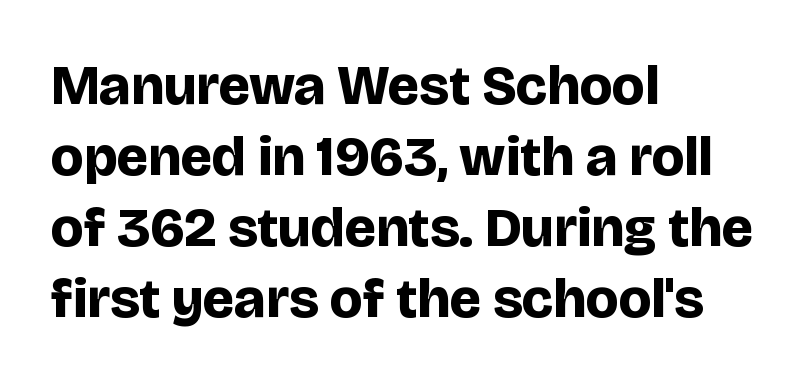
Spacing between characters is what you'd get straight out of the box. The typeface chosen for these lines omits serifs. The rendering anchors every line to the left-hand side. You could not count columns in this text — the font is proportionally spaced. Does the lettering tilt? It doesn't — this is upright. Interline gaps are of average width in this sample.
